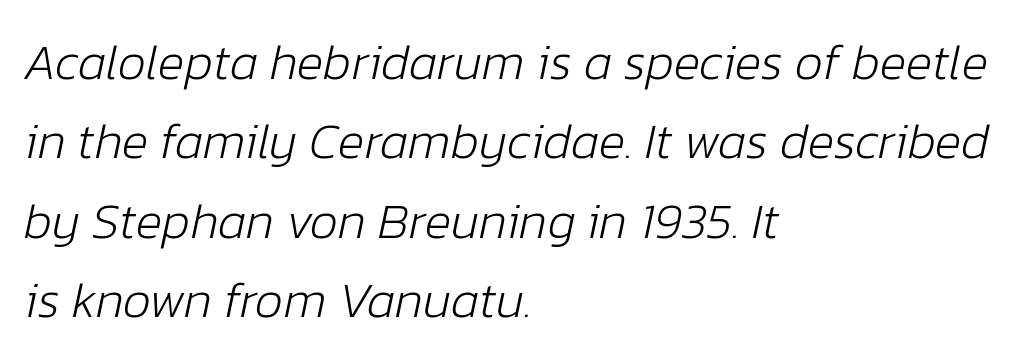
The image shows 50 px light type, italic (leaning right); set left-aligned, normal line spacing (1.59x), normal letter spacing, not underlined; low stroke contrast and a medium x-height.
